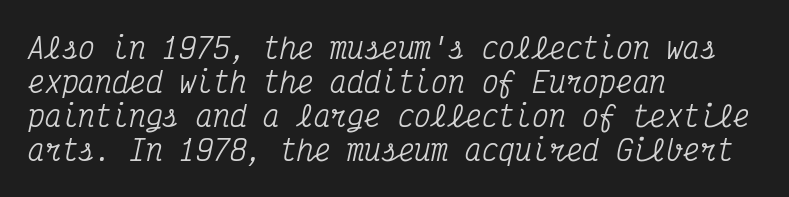
Is this a sans? No — the strokes have serifs. The tracking reads as untouched default to a designer's eye. These lines are set flush left with a ragged right edge. Fixed-width glyphs throughout — classic coding-font behaviour. This is oblique type, the kind used for emphasis or titles.
